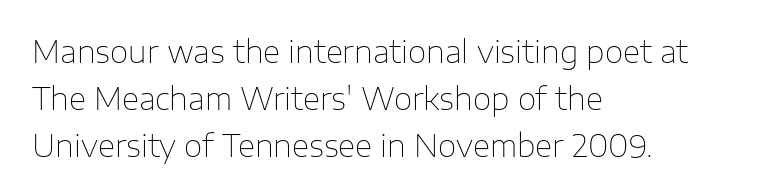
Serifs: no, the terminals of the letterforms are clean. Every character sits straight up, as roman type does. The passage shown is not underscored anywhere. The face used here is rendered with its standard letterfit. The cut favours lightness, reaching ordinary text weight at its darkest. One glance says typical: line gaps are just what's usual.
